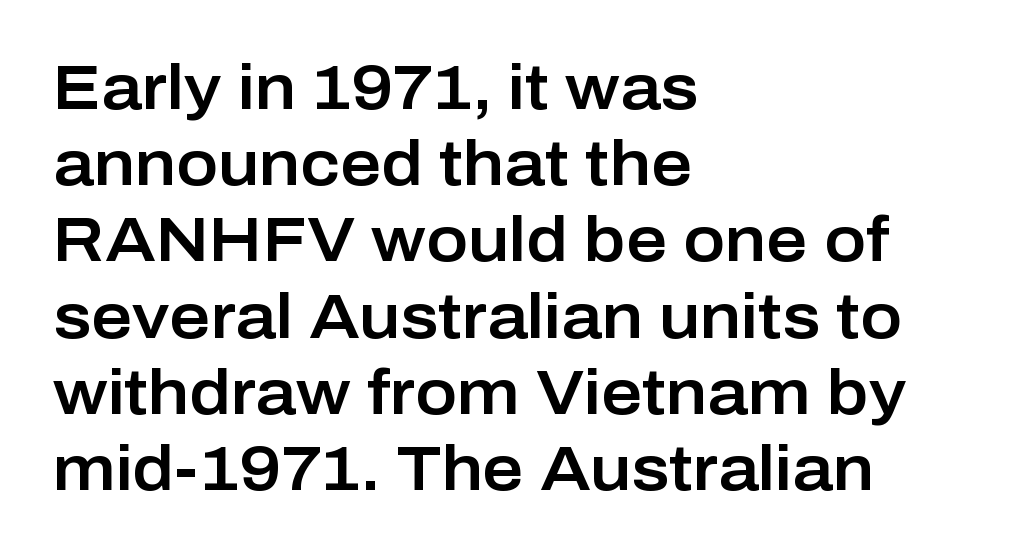
The image shows 63 px sans-serif type, upright; set left-aligned, line spacing 1.21x, normal letter spacing, not underlined; low stroke contrast and a medium x-height.
